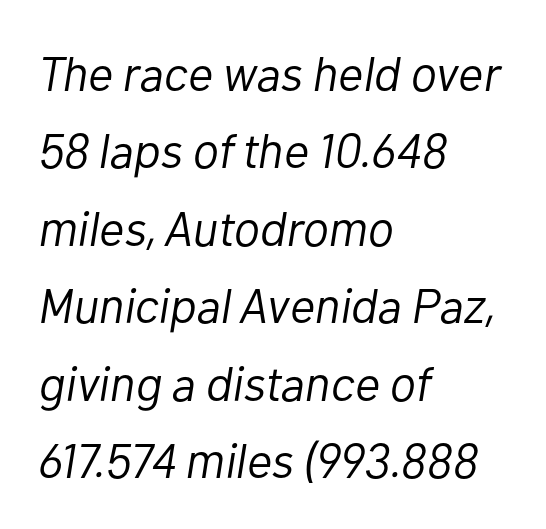
The face used here is proportionally spaced, like ordinary book or web type. The letterforms sit at book weight or below. How would I describe the line gaps? Plain and ordinary. In terms of letterspacing, this is plain default setting. Every row of glyphs begins at an identical x-position on the left.
